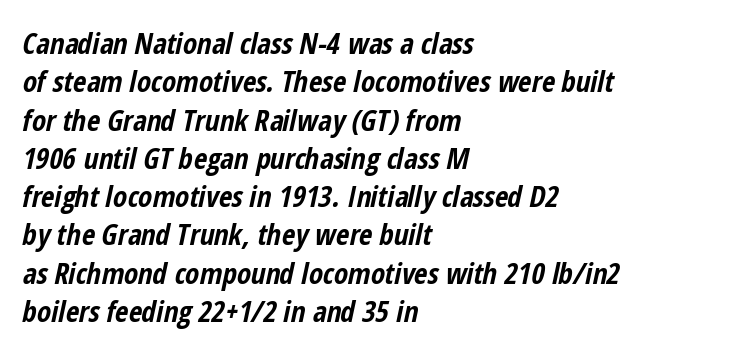
Q: Is the text bold? A: Yes.
Q: Is the text italic (slanted)? A: Yes, it leans right by about 12 degrees.
Q: Is the text underlined? A: No.
Q: How is the paragraph aligned? A: Left-aligned.
Q: Is the spacing between letters normal or unusually wide? A: Normal.
Q: Is the spacing between lines tight, normal or loose? A: Normal.
Q: Width (condensed, normal, or wide)? A: Condensed.
Q: Stroke contrast? A: Low.
Q: x-height? A: Medium.
Q: Monospaced? A: No.
